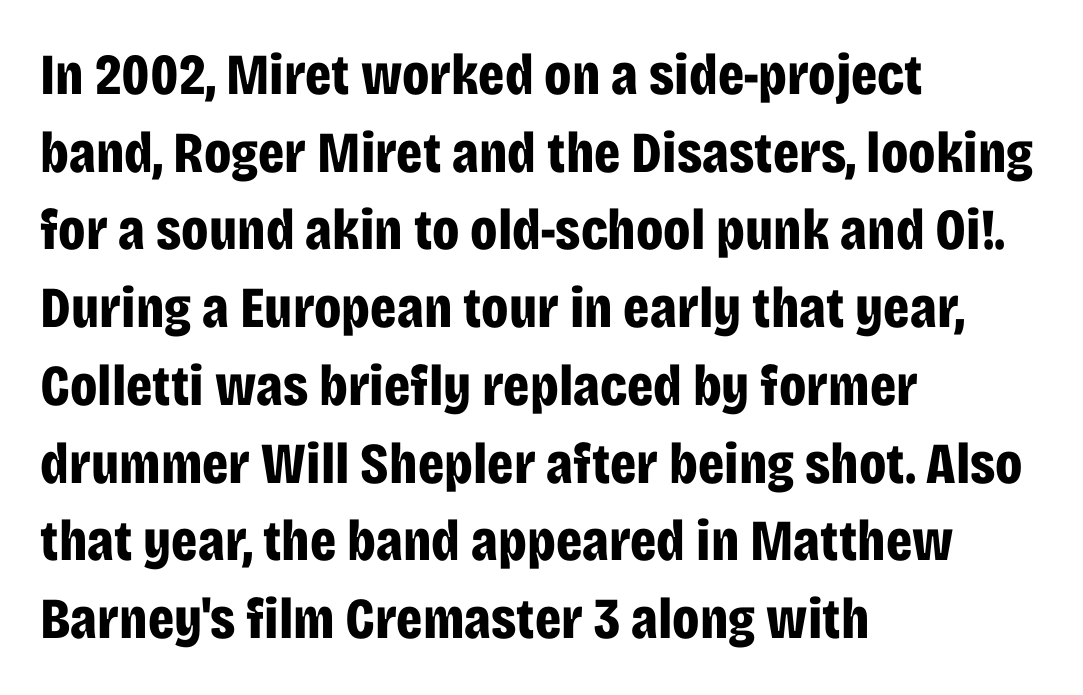
Q: Is the text bold? A: Yes.
Q: Is the text italic (slanted)? A: No, it is upright.
Q: Is the typeface a serif or a sans-serif typeface? A: Sans-serif.
Q: Is the text underlined? A: No.
Q: How is the paragraph aligned? A: Left-aligned.
Q: Is the spacing between letters normal or unusually wide? A: Normal.
Q: Is the spacing between lines tight, normal or loose? A: Normal.
Q: Width (condensed, normal, or wide)? A: Condensed.
Q: Stroke contrast? A: Low.
Q: x-height? A: Large.
Q: Monospaced? A: No.
